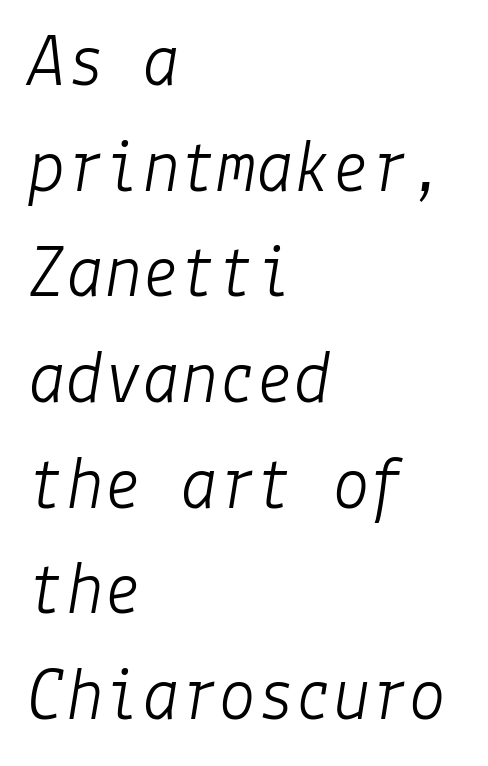
Q: Is the text bold? A: No.
Q: Is the text italic (slanted)? A: Yes, it leans right by about 9 degrees.
Q: Is the text underlined? A: No.
Q: How is the paragraph aligned? A: Left-aligned.
Q: Is the spacing between letters normal or unusually wide? A: Normal.
Q: Is the spacing between lines tight, normal or loose? A: Normal.
Q: Width (condensed, normal, or wide)? A: Normal.
Q: Stroke contrast? A: Low.
Q: x-height? A: Medium.
